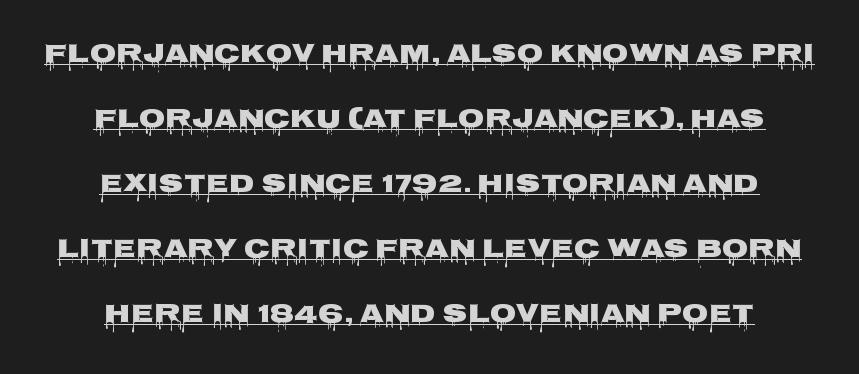
The image shows 27 px bold type, upright; set centered, loose line spacing (2.41x), normal letter spacing, underlined.
